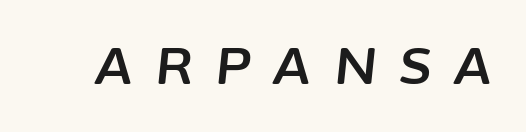
Q: Is the text italic (slanted)? A: Yes, it leans right by about 6 degrees.
Q: Is the text underlined? A: No.
Q: Is the spacing between letters normal or unusually wide? A: Unusually wide.
Q: Width (condensed, normal, or wide)? A: Normal.
Q: Stroke contrast? A: Low.
Q: x-height? A: Medium.
Q: Monospaced? A: No.
